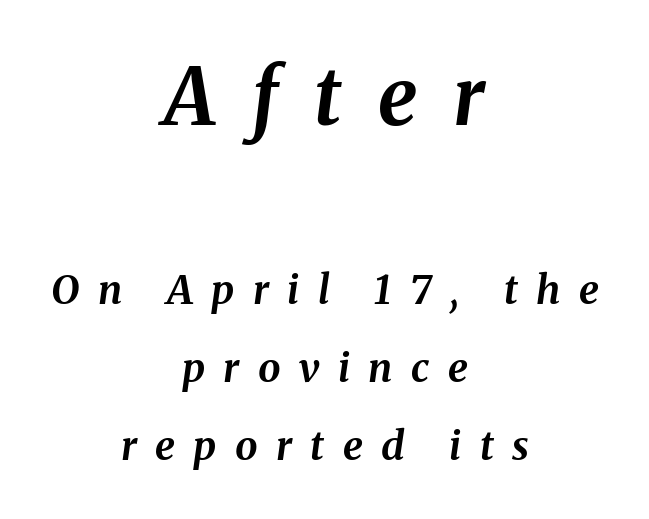
The image shows 79 px bold type, italic (leaning right); set centered, loose line spacing (1.95x), unusually wide letter spacing (+0.46 em), not underlined; the first (top) block is 1.98x larger; medium stroke contrast and a medium x-height.
